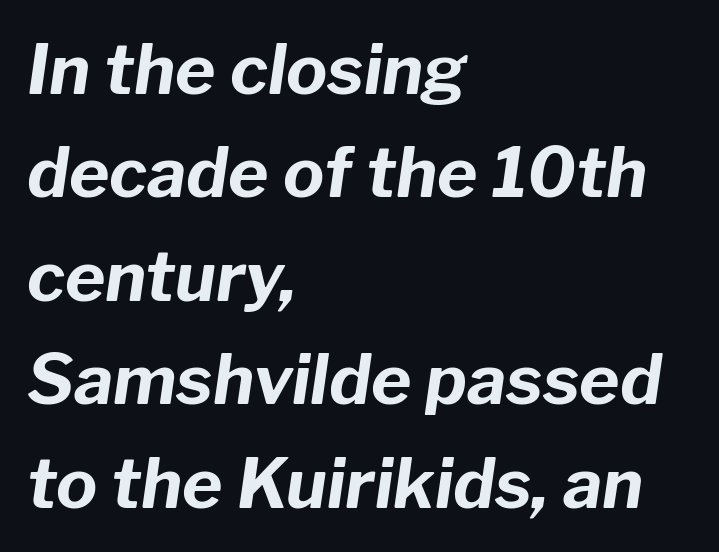
Q: Is the text bold? A: Yes.
Q: Is the text italic (slanted)? A: Yes, it leans right by about 8 degrees.
Q: Is the text underlined? A: No.
Q: How is the paragraph aligned? A: Left-aligned.
Q: Is the spacing between letters normal or unusually wide? A: Normal.
Q: Is the spacing between lines tight, normal or loose? A: Normal.
Q: Width (condensed, normal, or wide)? A: Normal.
Q: Stroke contrast? A: Low.
Q: x-height? A: Medium.
Q: Monospaced? A: No.
